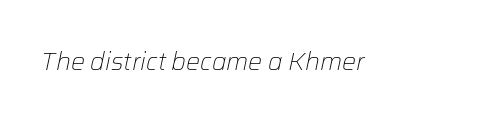
{"italic": "yes", "lean": "right", "slant_degrees": 12, "bold": "no", "underline": "no", "letter_spacing": "normal", "letter_spacing_em": 0.0, "glyph_px": 25}
